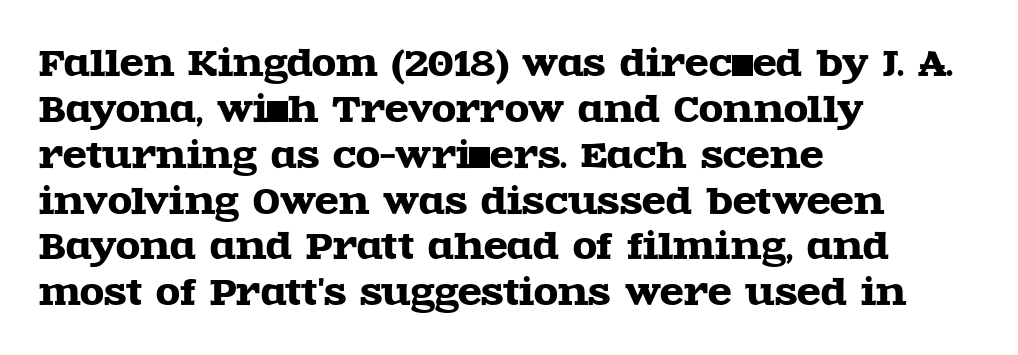
Q: Is the text italic (slanted)? A: No, it is upright.
Q: Is the typeface a serif or a sans-serif typeface? A: Serif.
Q: Is the text underlined? A: No.
Q: How is the paragraph aligned? A: Left-aligned.
Q: Is the spacing between letters normal or unusually wide? A: Normal.
Q: Is the spacing between lines tight, normal or loose? A: Normal.
Q: Width (condensed, normal, or wide)? A: Wide.
Q: x-height? A: Large.
Q: Monospaced? A: No.
